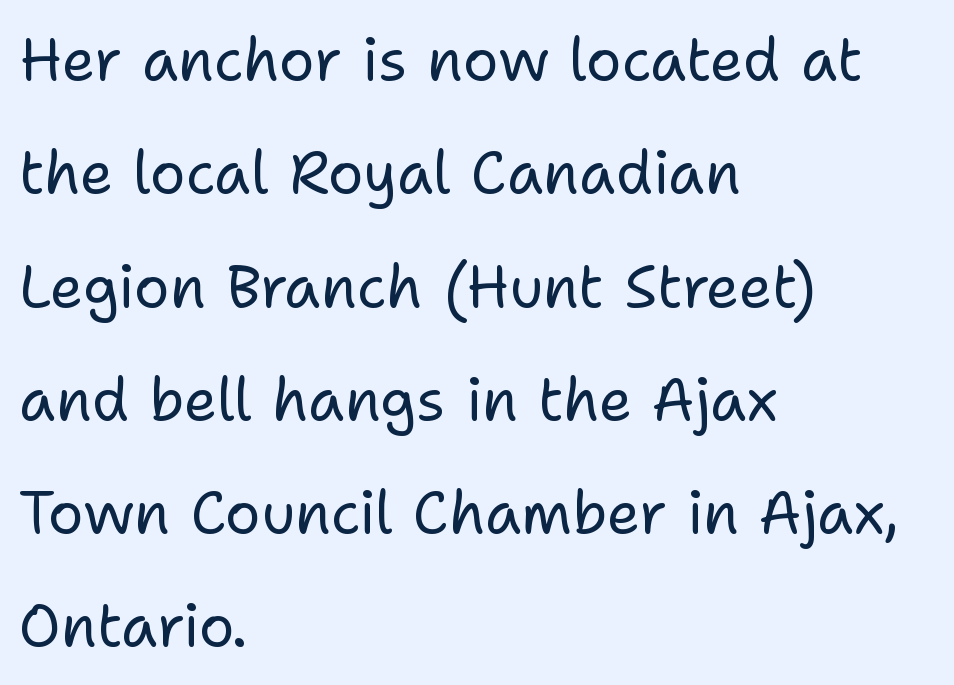
{"serif": "no", "italic": "no", "bold": "no", "weight": "regular", "width": "normal", "stroke_contrast": "low", "x_height": "medium", "monospaced": "no", "underline": "no", "align": "left", "line_spacing": "loose", "line_spacing_ratio": 1.92, "letter_spacing": "normal", "letter_spacing_em": 0.0, "glyph_px": 59}
